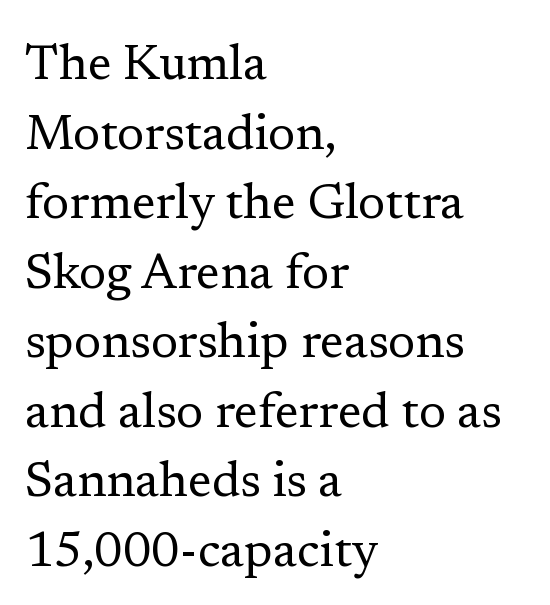
The image shows 49 px regular-weight serif type, upright; set left-aligned, normal line spacing (1.42x), normal letter spacing, not underlined; low stroke contrast and a medium x-height.
